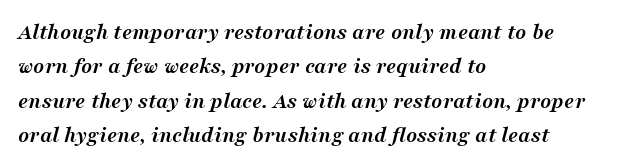
{"italic": "yes", "lean": "right", "slant_degrees": 16, "bold": "yes", "underline": "no", "align": "left", "line_spacing": "normal", "line_spacing_ratio": 1.49, "letter_spacing": "normal", "letter_spacing_em": 0.0, "glyph_px": 23}
